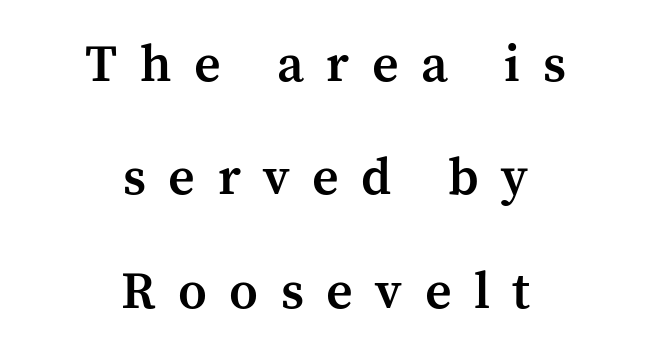
Widely set lines give the paragraph a tall, airy silhouette. Each letter keeps its own natural width here, so spacing adapts to shape. Typographic density is moderately raised because the face is semibold. Which margin do the lines hug? Neither — every line sits in the middle. Unlike a clean sans, this face finishes its strokes with serifs. The baseline area is clear.
